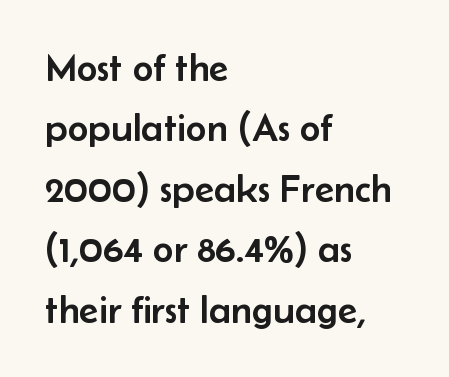
Q: Is the text italic (slanted)? A: No, it is upright.
Q: Is the typeface a serif or a sans-serif typeface? A: Sans-serif.
Q: Is the text underlined? A: No.
Q: How is the paragraph aligned? A: Left-aligned.
Q: Is the spacing between letters normal or unusually wide? A: Normal.
Q: Is the spacing between lines tight, normal or loose? A: Normal.
Q: Width (condensed, normal, or wide)? A: Normal.
Q: Stroke contrast? A: Low.
Q: x-height? A: Small.
Q: Monospaced? A: No.
